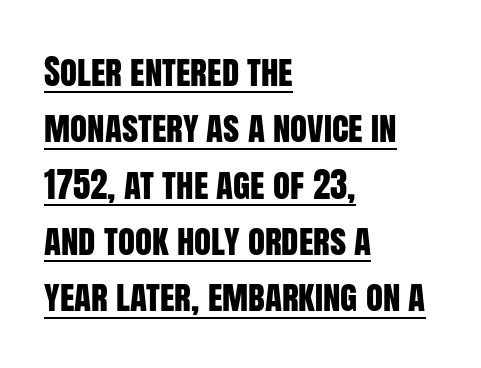
{"serif": "no", "italic": "no", "width": "condensed", "stroke_contrast": "low", "x_height": "large", "monospaced": "no", "underline": "yes", "align": "left", "line_spacing": "normal", "line_spacing_ratio": 1.61, "letter_spacing": "normal", "letter_spacing_em": 0.0, "glyph_px": 35}
